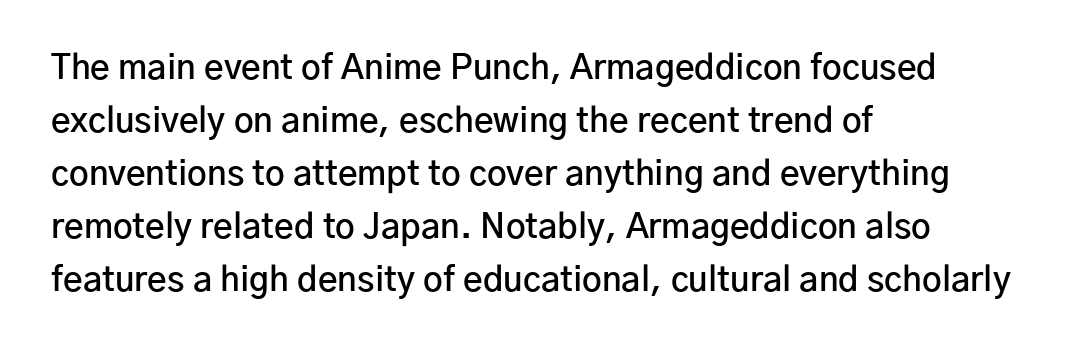
{"serif": "no", "italic": "no", "bold": "semi", "weight": "semibold", "width": "normal", "stroke_contrast": "low", "x_height": "medium", "monospaced": "no", "underline": "no", "align": "left", "line_spacing": "normal", "line_spacing_ratio": 1.56, "letter_spacing": "normal", "letter_spacing_em": 0.0, "glyph_px": 34}
